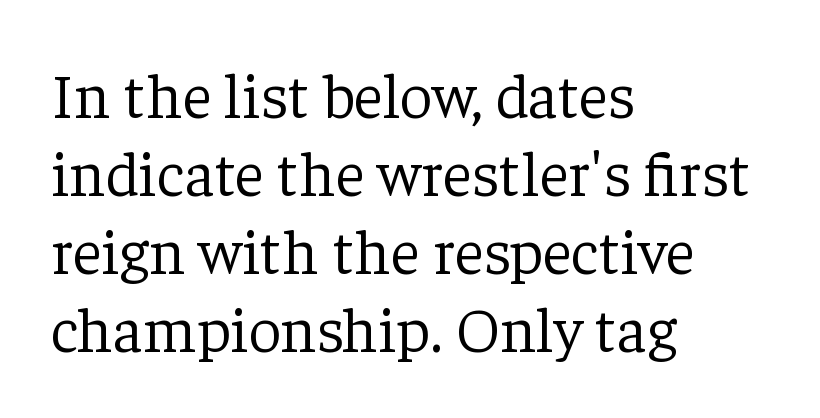
{"serif": "yes", "italic": "no", "bold": "no", "weight": "light", "width": "normal", "stroke_contrast": "low", "x_height": "medium", "monospaced": "no", "underline": "no", "align": "left", "line_spacing_ratio": 1.22, "letter_spacing": "normal", "letter_spacing_em": 0.0, "glyph_px": 64}
